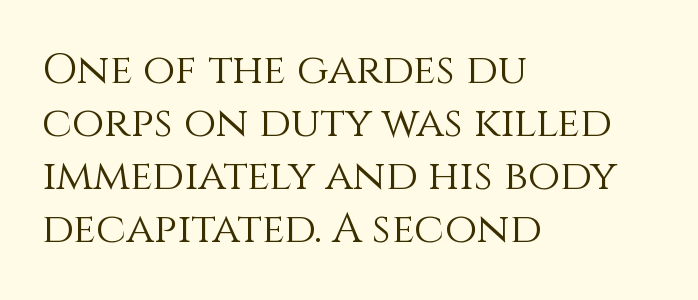
The image shows 42 px light type, upright; set left-aligned, normal line spacing (1.26x), normal letter spacing, not underlined; a large x-height.
